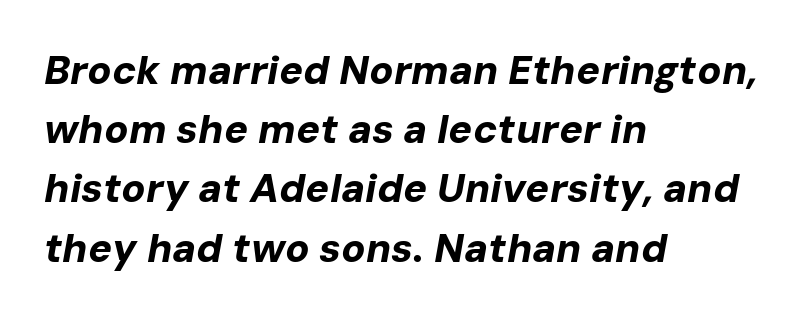
Q: Is the text bold? A: Yes.
Q: Is the text italic (slanted)? A: Yes, it leans right by about 10 degrees.
Q: Is the text underlined? A: No.
Q: How is the paragraph aligned? A: Left-aligned.
Q: Is the spacing between letters normal or unusually wide? A: Normal.
Q: Is the spacing between lines tight, normal or loose? A: Normal.
Q: Width (condensed, normal, or wide)? A: Normal.
Q: Stroke contrast? A: Low.
Q: x-height? A: Medium.
Q: Monospaced? A: No.
